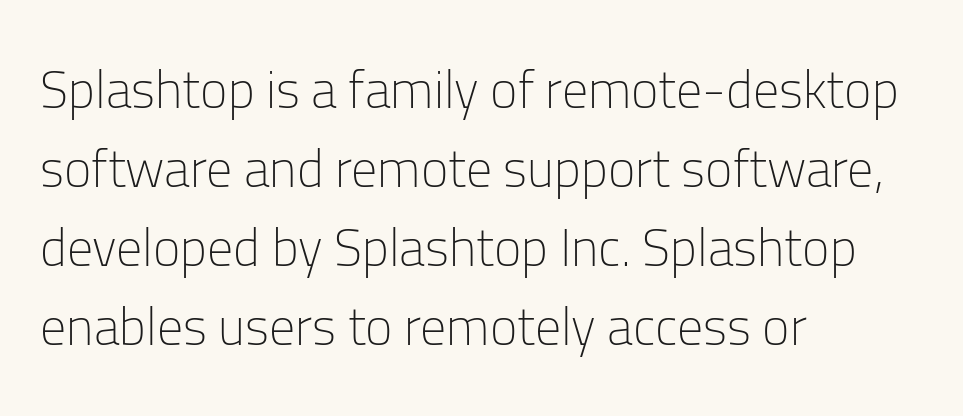
{"serif": "no", "italic": "no", "bold": "no", "weight": "light", "width": "normal", "stroke_contrast": "low", "x_height": "medium", "monospaced": "no", "underline": "no", "align": "left", "line_spacing": "normal", "line_spacing_ratio": 1.52, "letter_spacing": "normal", "letter_spacing_em": 0.0, "glyph_px": 52}
